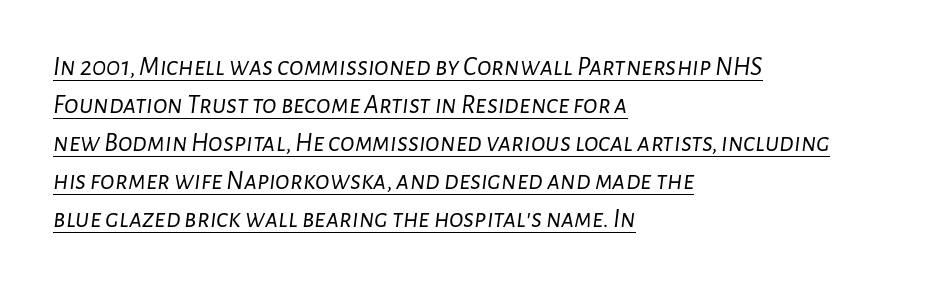
Q: Is the text bold? A: No.
Q: Is the text italic (slanted)? A: Yes, it leans right by about 7 degrees.
Q: Is the text underlined? A: Yes.
Q: How is the paragraph aligned? A: Left-aligned.
Q: Is the spacing between letters normal or unusually wide? A: Normal.
Q: Is the spacing between lines tight, normal or loose? A: Normal.
